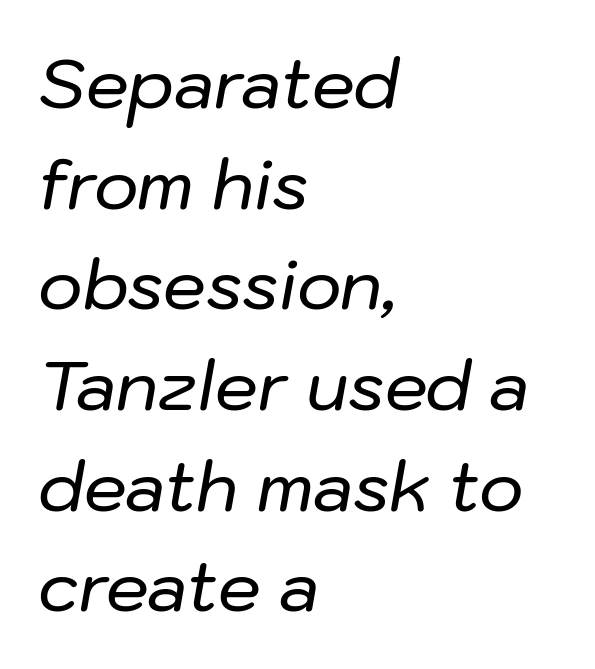
Q: Is the text italic (slanted)? A: Yes, it leans right by about 10 degrees.
Q: Is the text underlined? A: No.
Q: How is the paragraph aligned? A: Left-aligned.
Q: Is the spacing between letters normal or unusually wide? A: Normal.
Q: Is the spacing between lines tight, normal or loose? A: Normal.
Q: Width (condensed, normal, or wide)? A: Normal.
Q: Stroke contrast? A: Low.
Q: x-height? A: Medium.
Q: Monospaced? A: No.
